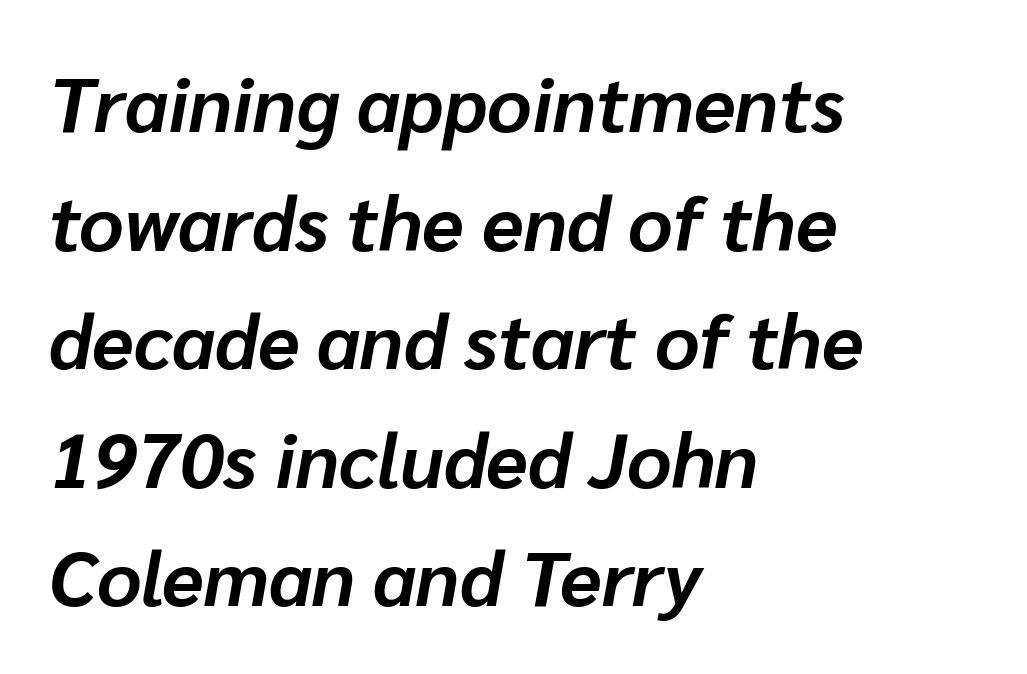
Q: Is the text bold? A: Yes.
Q: Is the text italic (slanted)? A: Yes, it leans right by about 10 degrees.
Q: Is the text underlined? A: No.
Q: How is the paragraph aligned? A: Left-aligned.
Q: Is the spacing between letters normal or unusually wide? A: Normal.
Q: Is the spacing between lines tight, normal or loose? A: Normal.
Q: Width (condensed, normal, or wide)? A: Normal.
Q: Stroke contrast? A: Low.
Q: x-height? A: Medium.
Q: Monospaced? A: No.
